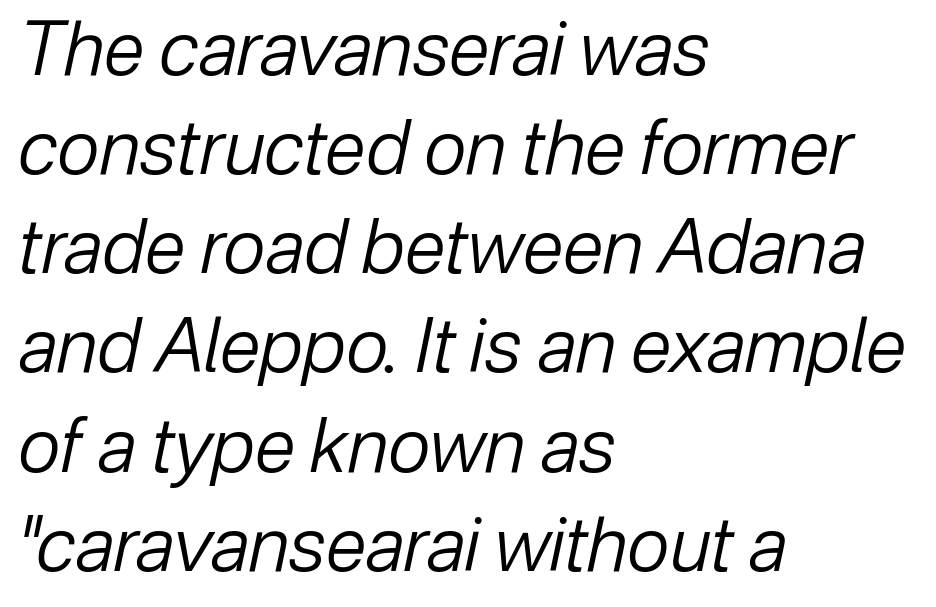
Reading down the column, the eye jumps a familiar distance to each next line. Each line starts at the same left margin while the right side varies. Is this a fixed-width face? No — the glyphs have proportional, varying widths. Bold? No — there's no thickening of the strokes. The foot of each line stays bare and open.
